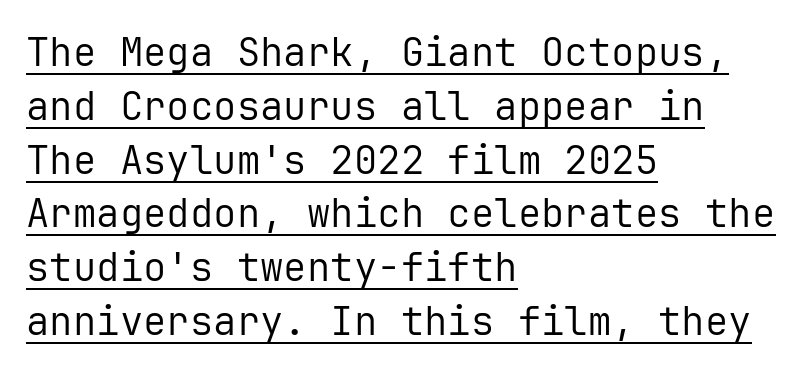
Q: Is the text bold? A: No.
Q: Is the text italic (slanted)? A: No, it is upright.
Q: Is the typeface a serif or a sans-serif typeface? A: Sans-serif.
Q: Is the text underlined? A: Yes.
Q: How is the paragraph aligned? A: Left-aligned.
Q: Is the spacing between letters normal or unusually wide? A: Normal.
Q: Is the spacing between lines tight, normal or loose? A: Normal.
Q: Width (condensed, normal, or wide)? A: Normal.
Q: Stroke contrast? A: Low.
Q: x-height? A: Medium.
Q: Monospaced? A: Yes.
